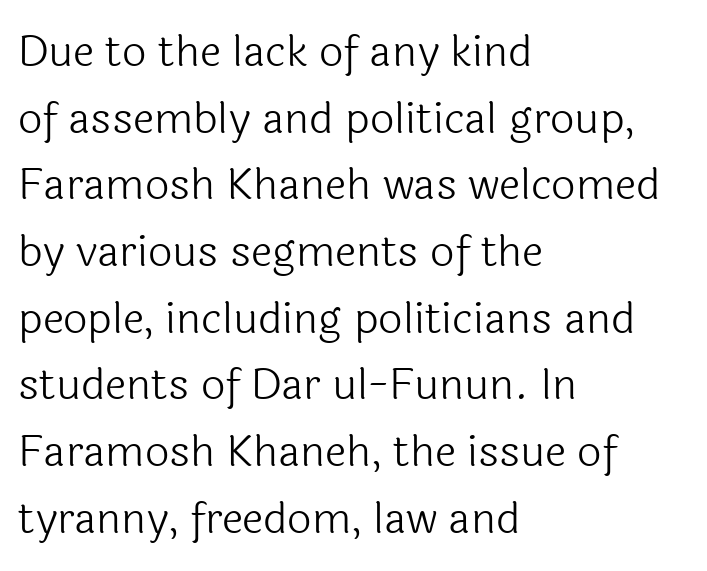
The image shows 43 px light sans-serif type, upright; set left-aligned, normal line spacing (1.55x), normal letter spacing, not underlined; a medium x-height.
